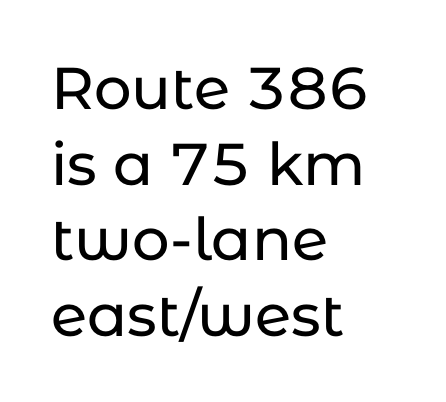
{"serif": "no", "italic": "no", "width": "normal", "stroke_contrast": "low", "x_height": "medium", "monospaced": "no", "underline": "no", "align": "left", "line_spacing": "normal", "line_spacing_ratio": 1.28, "letter_spacing": "normal", "letter_spacing_em": 0.0, "glyph_px": 59}
